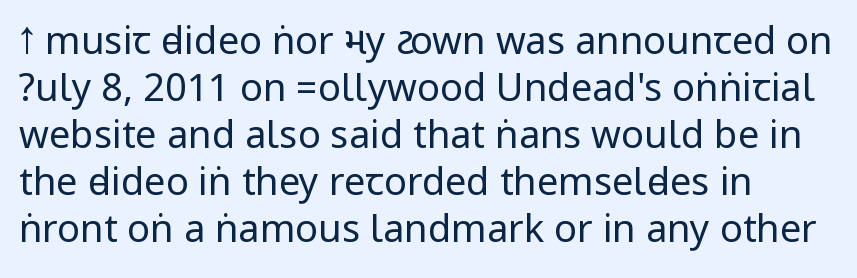
The image shows 38 px regular-weight, condensed sans-serif type, upright; set left-aligned, line spacing 1.24x, normal letter spacing, not underlined; low stroke contrast.
